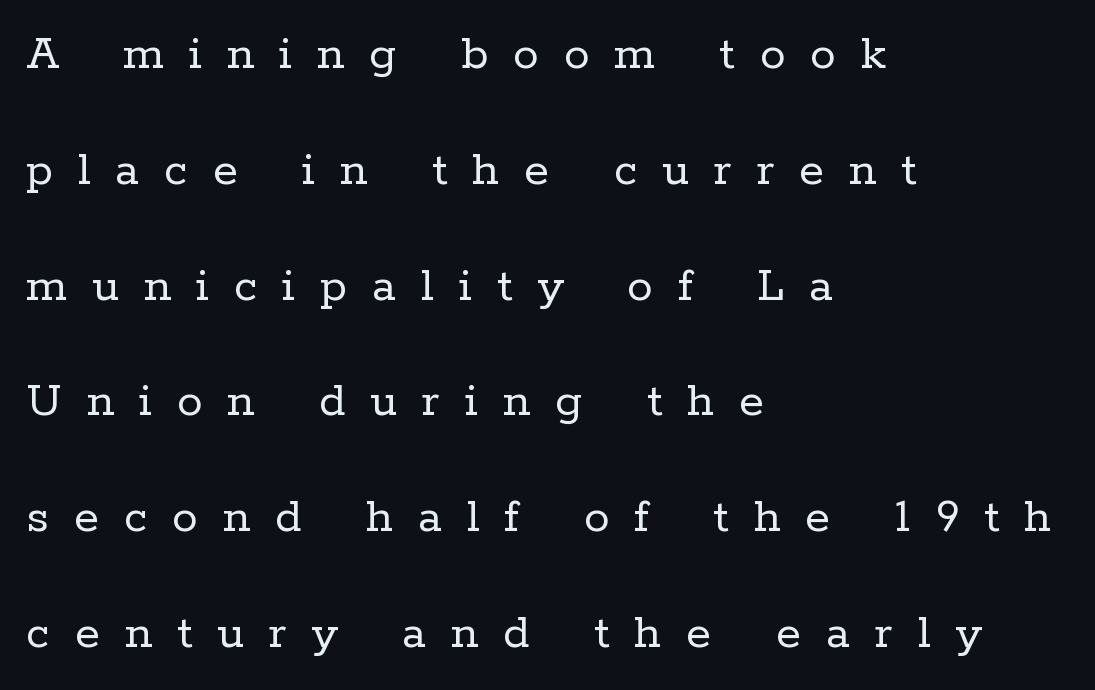
Q: Is the text bold? A: No.
Q: Is the text italic (slanted)? A: No, it is upright.
Q: Is the typeface a serif or a sans-serif typeface? A: Serif.
Q: Is the text underlined? A: No.
Q: How is the paragraph aligned? A: Left-aligned.
Q: Is the spacing between letters normal or unusually wide? A: Unusually wide.
Q: Is the spacing between lines tight, normal or loose? A: Loose.
Q: Width (condensed, normal, or wide)? A: Normal.
Q: Stroke contrast? A: Low.
Q: x-height? A: Medium.
Q: Monospaced? A: No.
